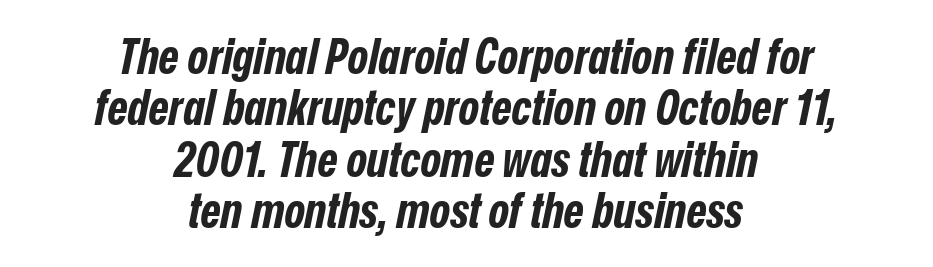
{"italic": "yes", "lean": "right", "slant_degrees": 12, "bold": "yes", "weight": "bold", "width": "condensed", "stroke_contrast": "low", "x_height": "medium", "monospaced": "no", "underline": "no", "align": "center", "line_spacing": "tight", "line_spacing_ratio": 1.05, "letter_spacing": "normal", "letter_spacing_em": 0.0, "glyph_px": 49}
